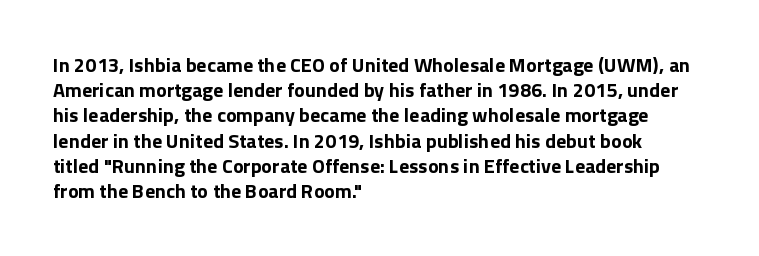
{"italic": "no", "bold": "yes", "underline": "no", "align": "left", "line_spacing": "normal", "line_spacing_ratio": 1.26, "letter_spacing": "normal", "letter_spacing_em": 0.0, "glyph_px": 20}
